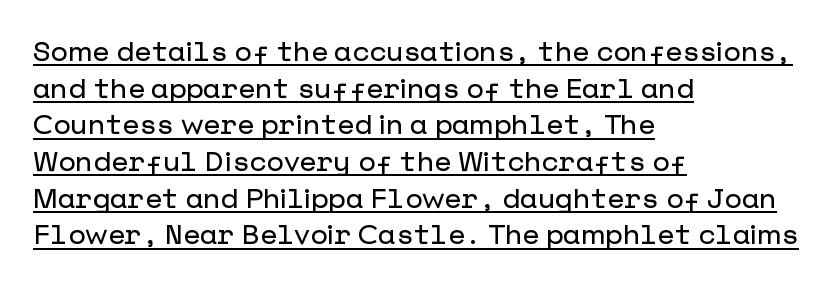
{"serif": "no", "italic": "no", "width": "normal", "stroke_contrast": "low", "x_height": "medium", "underline": "yes", "align": "left", "line_spacing": "normal", "line_spacing_ratio": 1.31, "letter_spacing": "normal", "letter_spacing_em": 0.0, "glyph_px": 28}
